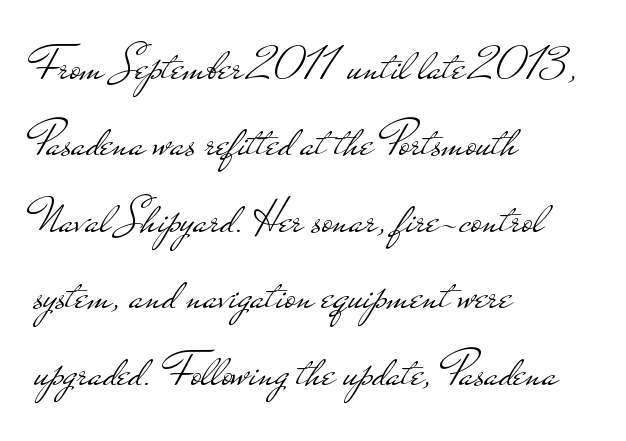
Heft: none added — not bold. The words here are not underlined. Vertical spacing — default.
